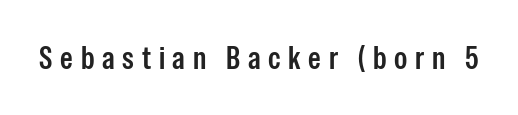
Q: Is the text italic (slanted)? A: No, it is upright.
Q: Is the typeface a serif or a sans-serif typeface? A: Sans-serif.
Q: Is the text underlined? A: No.
Q: Is the spacing between letters normal or unusually wide? A: Unusually wide.
Q: Width (condensed, normal, or wide)? A: Condensed.
Q: Stroke contrast? A: Low.
Q: x-height? A: Medium.
Q: Monospaced? A: No.
